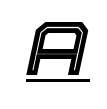
Q: Is the text italic (slanted)? A: Yes, it leans right by about 12 degrees.
Q: Is the text underlined? A: Yes.
Q: Is the spacing between letters normal or unusually wide? A: Normal.
Q: Width (condensed, normal, or wide)? A: Normal.
Q: x-height? A: Medium.
Q: Monospaced? A: No.
